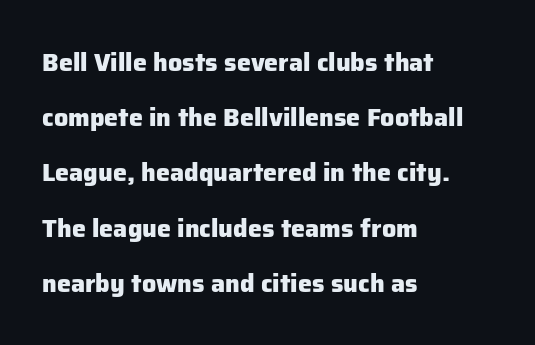
Q: Is the text bold? A: Yes.
Q: Is the text italic (slanted)? A: No, it is upright.
Q: Is the text underlined? A: No.
Q: How is the paragraph aligned? A: Left-aligned.
Q: Is the spacing between letters normal or unusually wide? A: Normal.
Q: Is the spacing between lines tight, normal or loose? A: Loose.
